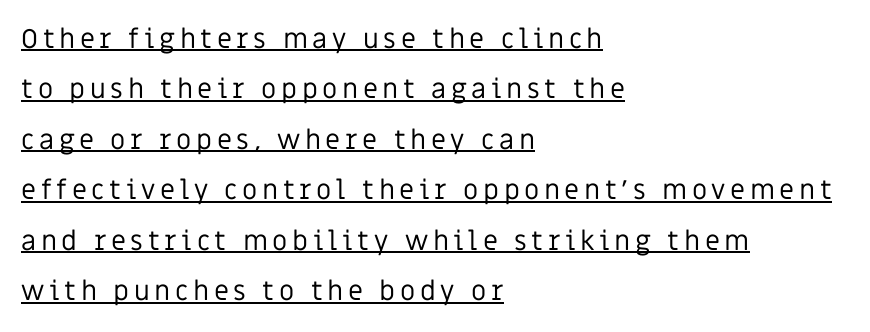
A quiet, ordinary-to-light weight characterises the typeface. Ordinary non-slanted type is in use. Horizontal alignment here is leftward, the default for most running prose. Decoration check: the copy is underlined.
